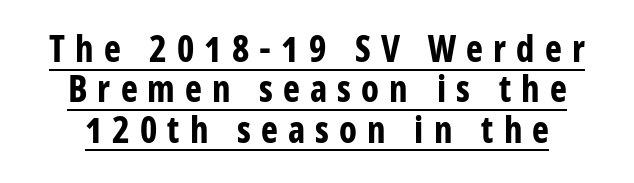
Q: Is the text bold? A: Yes.
Q: Is the text italic (slanted)? A: No, it is upright.
Q: Is the typeface a serif or a sans-serif typeface? A: Sans-serif.
Q: Is the text underlined? A: Yes.
Q: Is the spacing between letters normal or unusually wide? A: Unusually wide.
Q: Is the spacing between lines tight, normal or loose? A: Tight.
Q: Width (condensed, normal, or wide)? A: Condensed.
Q: Stroke contrast? A: Low.
Q: x-height? A: Large.
Q: Monospaced? A: No.
